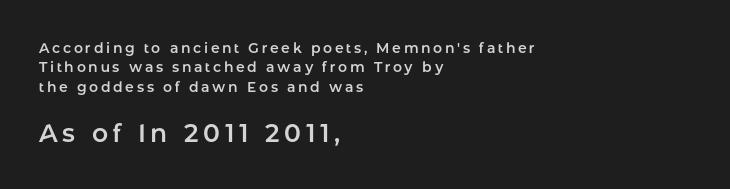
{"italic": "no", "underline": "no", "align": "left", "line_spacing": "normal", "line_spacing_ratio": 1.39, "larger_block": "second", "size_ratio": 1.79, "glyph_px": 25}
